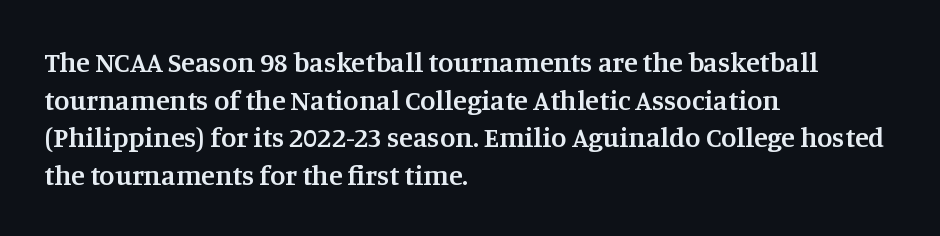
You can tell from the footed stems that serif type was used. Tracking value appears to be zero — textbook default spacing. Looks like regular typesetting: each glyph gets only the width it needs. Does the leading feel generous? No, just average. Characters remain perfectly vertical along every line. Only glyphs here, with clear space below each row.
